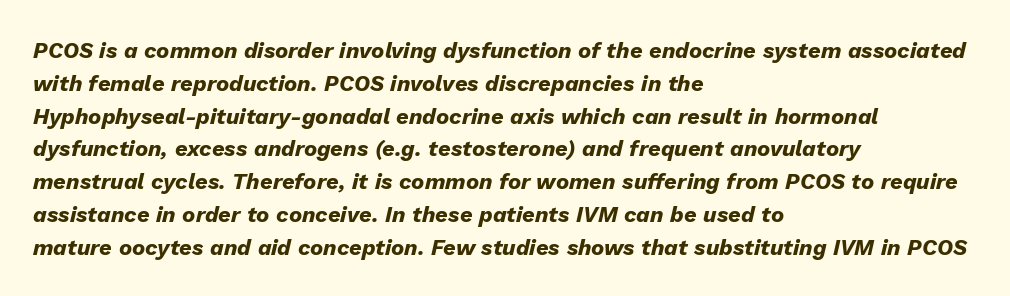
Compared with an ordinary text face, these strokes are far heavier — a full bold. Observe the ordinary spacing: letters are neighbours, not strangers. The zone under the glyphs is completely vacant. These lines are set flush left with a ragged right edge. Compared with ordinary roman type, these characters are visibly tilted. The vertical gap from one line to the next is medium.
